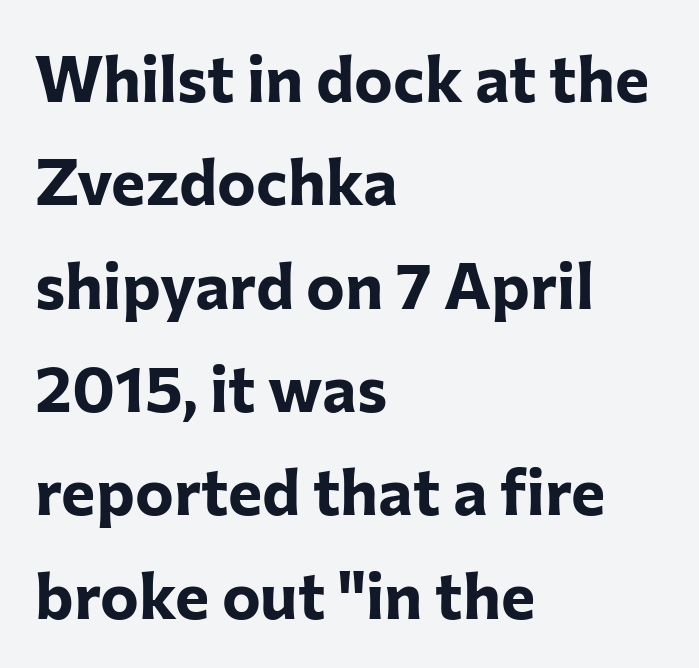
Ascenders rise straight up at ninety degrees. The passage shown has conventional tracking throughout. Is this a sans? Yes — the strokes have no serifs. All the whitespace from short lines collects on the right. The line-height multiplier appears to be the usual default. Varying glyph widths throughout — classic text-font behaviour.
